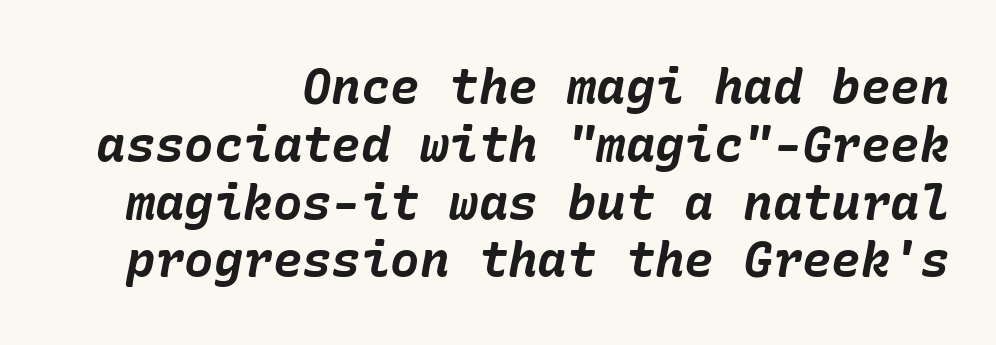
Q: Is the text bold? A: Yes.
Q: Is the text italic (slanted)? A: Yes, it leans right by about 10 degrees.
Q: Is the text underlined? A: No.
Q: How is the paragraph aligned? A: Right-aligned.
Q: Is the spacing between letters normal or unusually wide? A: Normal.
Q: Width (condensed, normal, or wide)? A: Normal.
Q: Stroke contrast? A: Low.
Q: x-height? A: Medium.
